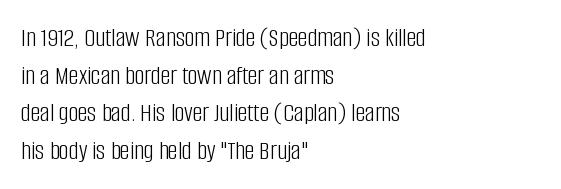
{"italic": "no", "bold": "no", "underline": "no", "align": "left", "line_spacing": "normal", "line_spacing_ratio": 1.39, "letter_spacing": "normal", "letter_spacing_em": 0.0, "glyph_px": 27}
